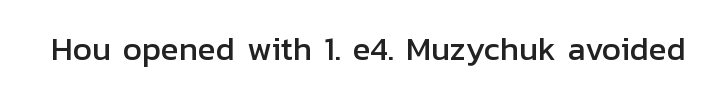
{"serif": "no", "italic": "no", "width": "normal", "stroke_contrast": "low", "x_height": "medium", "monospaced": "no", "underline": "no", "letter_spacing": "normal", "letter_spacing_em": 0.0, "glyph_px": 33}
